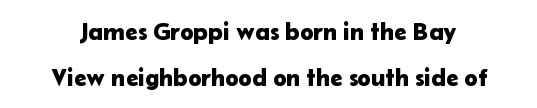
Q: Is the text italic (slanted)? A: No, it is upright.
Q: Is the text underlined? A: No.
Q: Is the spacing between letters normal or unusually wide? A: Normal.
